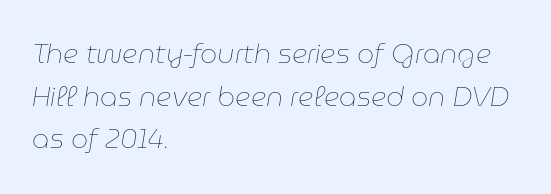
The image shows 27 px text type, italic (leaning right); set left-aligned, normal line spacing (1.58x), normal letter spacing, not underlined.
